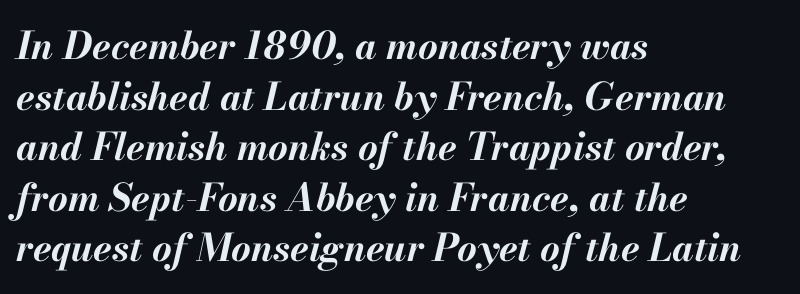
{"italic": "yes", "lean": "right", "slant_degrees": 13, "bold": "yes", "weight": "bold", "width": "normal", "stroke_contrast": "medium", "x_height": "small", "monospaced": "no", "underline": "no", "align": "left", "line_spacing": "normal", "line_spacing_ratio": 1.33, "letter_spacing": "normal", "letter_spacing_em": 0.0, "glyph_px": 38}
